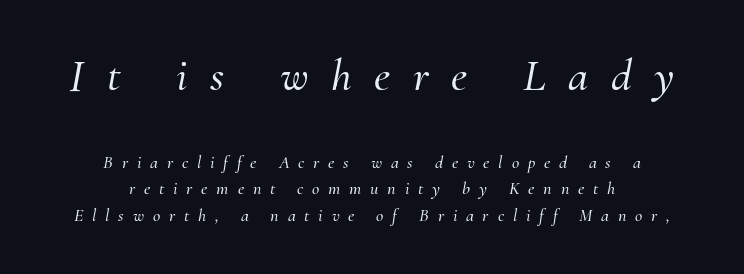
The image shows 46 px serif type, italic (leaning right); set centered, normal line spacing (1.46x), unusually wide letter spacing (+0.49 em), not underlined; the first (top) block is 2.56x larger; medium stroke contrast and a small x-height.
